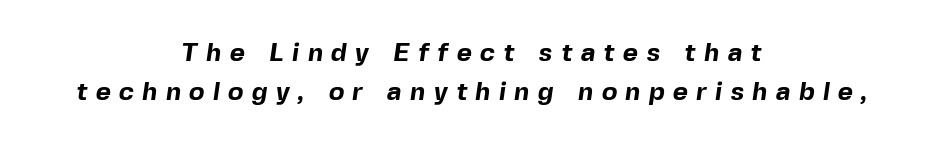
A normal amount of white space separates one row of letters from the next. Substantial extra tracking has been applied to these lines. Centered paragraph, ragged on both sides. A dark, heavy texture on the line: the type is bold. Check under the words: just untouched page.
